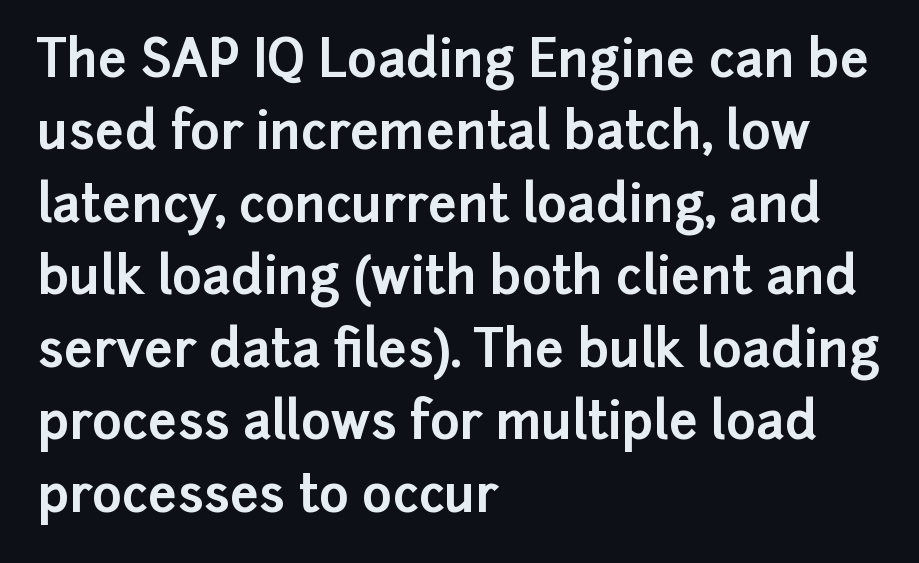
{"serif": "no", "italic": "no", "bold": "yes", "weight": "bold", "width": "normal", "stroke_contrast": "low", "x_height": "medium", "monospaced": "no", "underline": "no", "align": "left", "line_spacing": "normal", "line_spacing_ratio": 1.42, "letter_spacing": "normal", "letter_spacing_em": 0.0, "glyph_px": 51}
